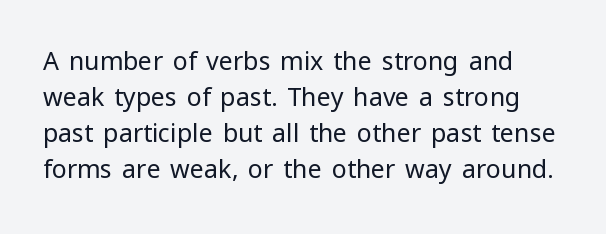
Q: Is the text bold? A: No.
Q: Is the text italic (slanted)? A: No, it is upright.
Q: Is the text underlined? A: No.
Q: Is the spacing between letters normal or unusually wide? A: Normal.
Q: Is the spacing between lines tight, normal or loose? A: Normal.
